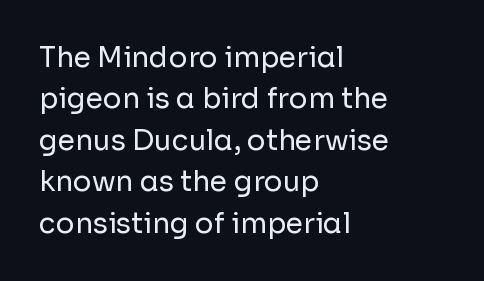
{"serif": "no", "italic": "no", "bold": "no", "weight": "regular", "width": "normal", "stroke_contrast": "low", "x_height": "medium", "monospaced": "no", "underline": "no", "align": "left", "line_spacing": "normal", "line_spacing_ratio": 1.48, "letter_spacing": "normal", "letter_spacing_em": 0.0, "glyph_px": 28}
